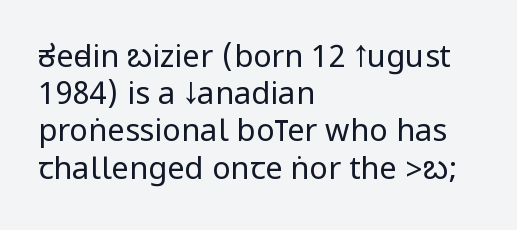
Q: Is the text bold? A: No.
Q: Is the text italic (slanted)? A: No, it is upright.
Q: Is the typeface a serif or a sans-serif typeface? A: Sans-serif.
Q: Is the text underlined? A: No.
Q: How is the paragraph aligned? A: Left-aligned.
Q: Is the spacing between letters normal or unusually wide? A: Normal.
Q: Width (condensed, normal, or wide)? A: Condensed.
Q: Stroke contrast? A: Low.
